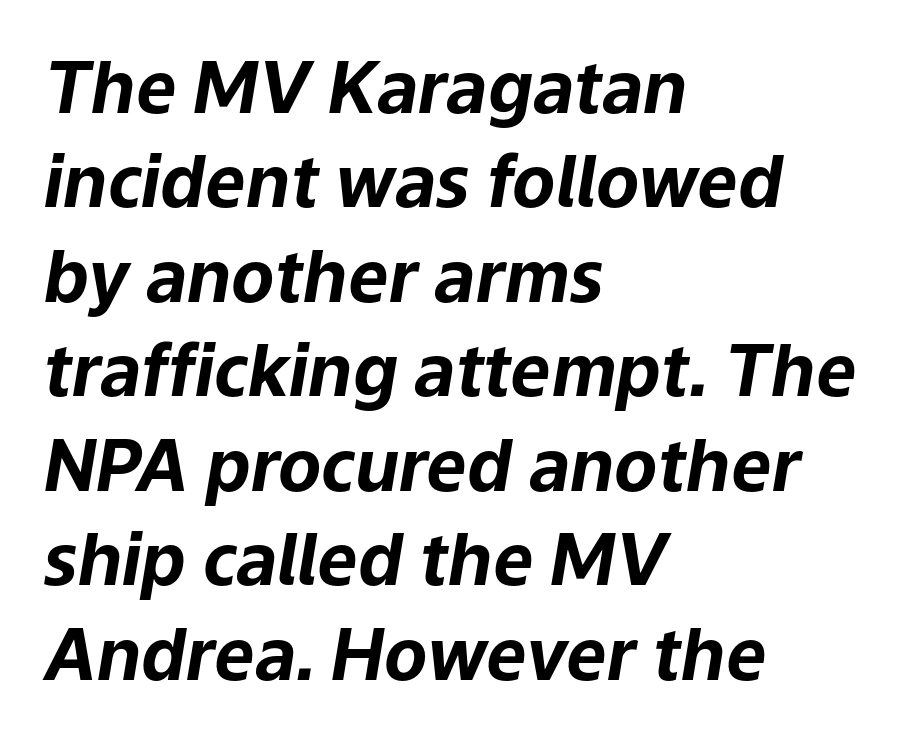
Proportional: the letters do not fall into vertical columns. Strong, thick strokes mark this as bold type. Look at the tracking — it's just the regular setting, nothing added. Every character sits at an angle, as italics do.
